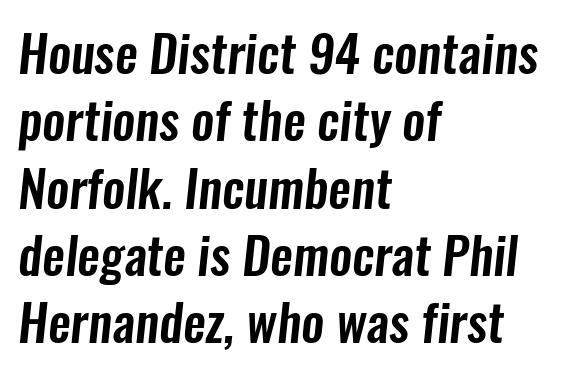
In terms of leading, this rendering sits right in the middle. Which margin do the lines hug? The left one — the right edge is uneven. The rendering uses natural spacing where letterforms have individual widths. Any mark beneath the type? The region is blank. Nope, no serifs anywhere on these letters. Nothing unusual about the tracking: characters are spaced as the font intends.
